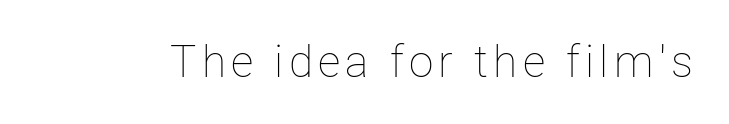
Stem width sits at or under what a default text font uses. This sample has the flowing, uneven cadence of proportional lettering. Designer's note — italics off, roman on. Lines of text with bare space underneath.
